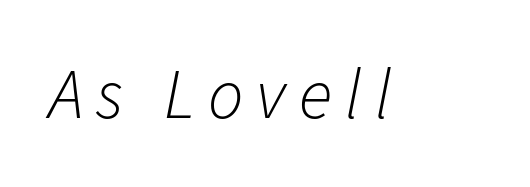
Q: Is the text bold? A: No.
Q: Is the text italic (slanted)? A: Yes, it leans right by about 11 degrees.
Q: Is the text underlined? A: No.
Q: Width (condensed, normal, or wide)? A: Normal.
Q: Stroke contrast? A: Low.
Q: x-height? A: Medium.
Q: Monospaced? A: No.
